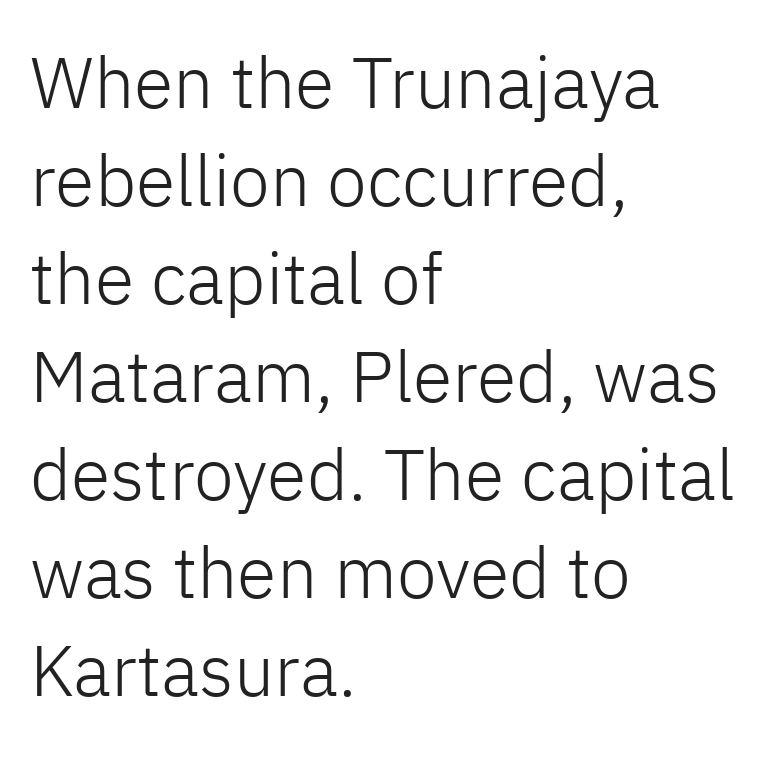
{"serif": "no", "italic": "no", "bold": "no", "weight": "light", "width": "normal", "stroke_contrast": "low", "x_height": "medium", "monospaced": "no", "underline": "no", "align": "left", "line_spacing": "normal", "line_spacing_ratio": 1.36, "letter_spacing": "normal", "letter_spacing_em": 0.0, "glyph_px": 72}
